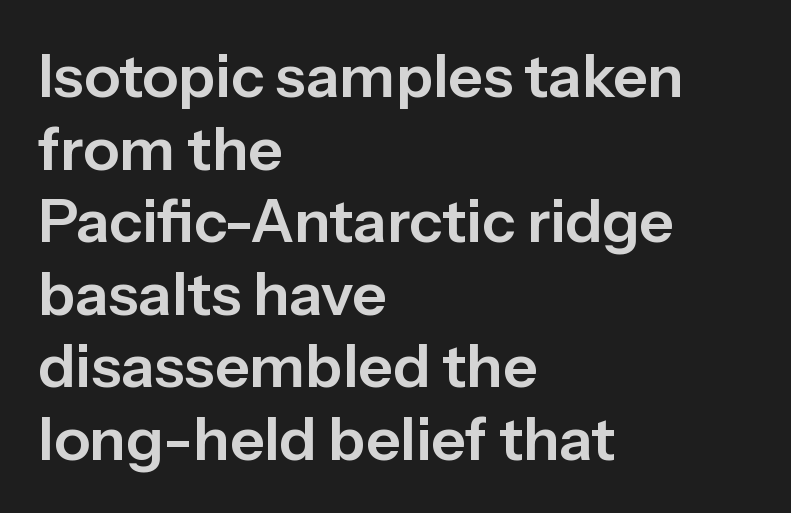
The foot of each line stays bare and open. Do the characters align in a grid? No, the font is proportional. The font's upright variant was chosen for this text. There is no visible air inserted between adjacent glyphs. The paragraph has a hard left edge and a soft right edge.
